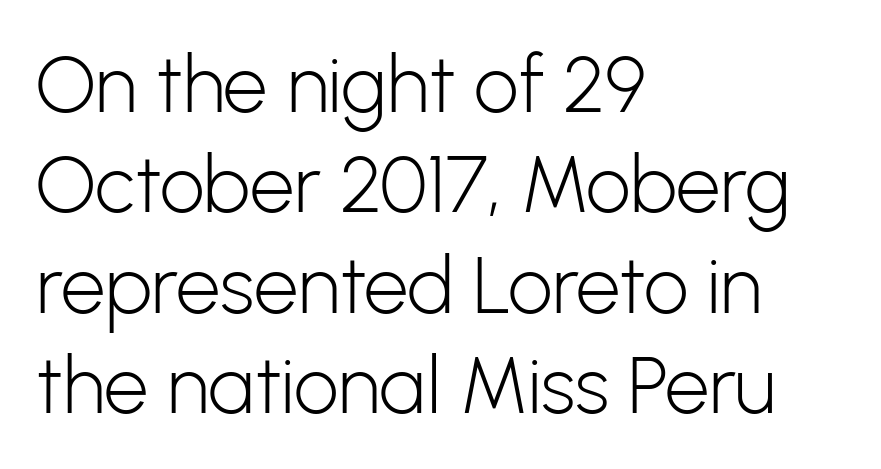
Lines of text with bare space underneath. A typesetter would call this proportional, since set widths differ per character. This is not heavy type; no bold has been used. The axis of the letterforms is exactly vertical. The passage shown is typeset with a sans-serif family. Horizontally, the lines are justified to the leading edge only.
